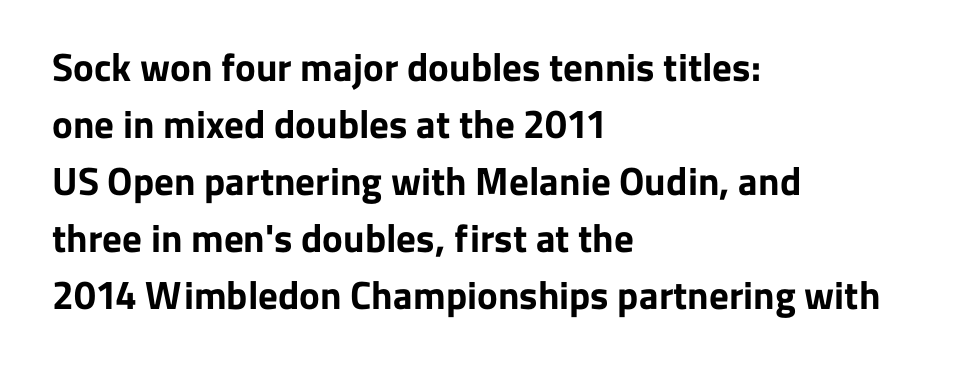
{"serif": "no", "italic": "no", "bold": "yes", "weight": "bold", "width": "normal", "stroke_contrast": "low", "x_height": "medium", "monospaced": "no", "underline": "no", "align": "left", "line_spacing": "normal", "line_spacing_ratio": 1.46, "letter_spacing": "normal", "letter_spacing_em": 0.0, "glyph_px": 39}
